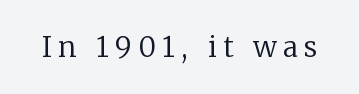
The image shows 28 px regular-weight serif type, upright; set unusually wide letter spacing (+0.23 em), not underlined; low stroke contrast and a medium x-height.
